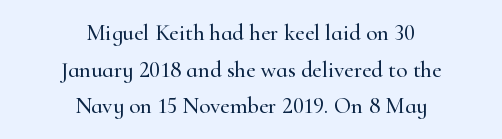
Words float on clear page, feet unadorned. Italic: no, the glyphs are upright roman. Honestly, the letter spacing is just normal — you wouldn't notice it. One glance says typical: line gaps are just what's usual. The typesetter chose a symmetrical, centered arrangement here.
